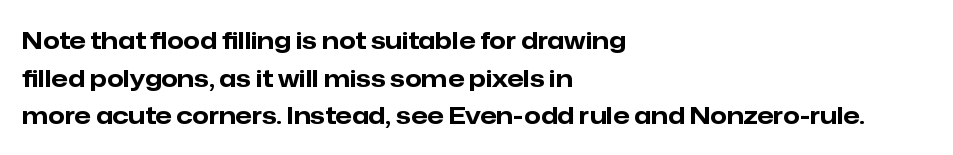
Heavy, bold letterforms. Quick note: underline off. The space between consecutive lines is moderate. This is roman type, the default non-slanted kind. The compositor pushed each line to the left boundary.
